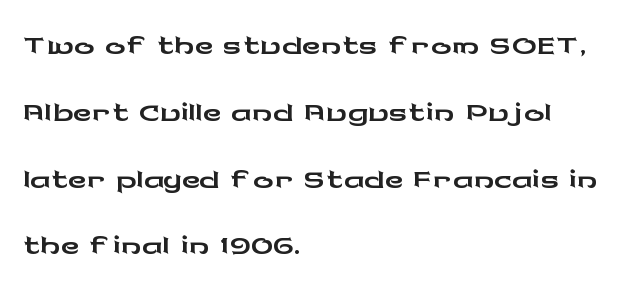
Q: Is the text italic (slanted)? A: No, it is upright.
Q: Is the typeface a serif or a sans-serif typeface? A: Sans-serif.
Q: Is the text underlined? A: No.
Q: How is the paragraph aligned? A: Left-aligned.
Q: Is the spacing between letters normal or unusually wide? A: Normal.
Q: Is the spacing between lines tight, normal or loose? A: Normal.
Q: Width (condensed, normal, or wide)? A: Wide.
Q: Stroke contrast? A: Low.
Q: x-height? A: Medium.
Q: Monospaced? A: No.
